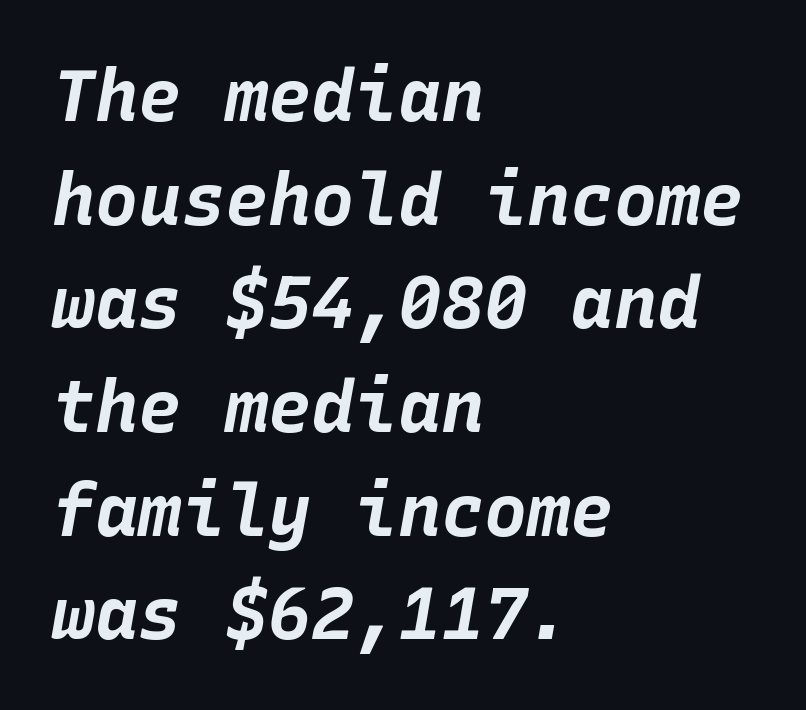
{"italic": "yes", "lean": "right", "slant_degrees": 10, "bold": "yes", "weight": "bold", "width": "normal", "stroke_contrast": "low", "x_height": "large", "monospaced": "yes", "underline": "no", "align": "left", "line_spacing": "normal", "line_spacing_ratio": 1.44, "letter_spacing": "normal", "letter_spacing_em": 0.0, "glyph_px": 72}
